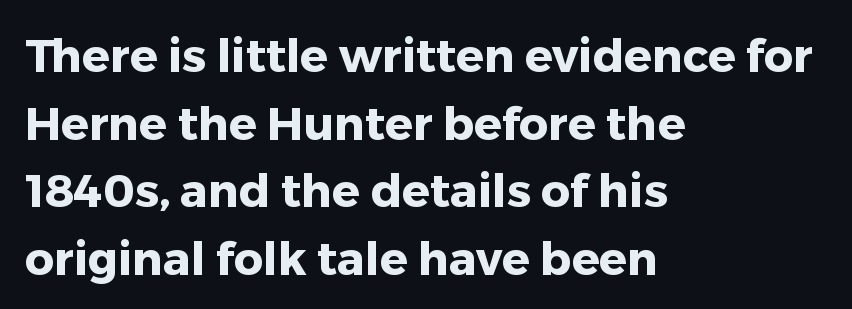
{"serif": "no", "italic": "no", "bold": "yes", "weight": "heavy", "width": "normal", "stroke_contrast": "low", "x_height": "medium", "monospaced": "no", "underline": "no", "align": "left", "line_spacing": "normal", "line_spacing_ratio": 1.47, "letter_spacing": "normal", "letter_spacing_em": 0.0, "glyph_px": 46}
